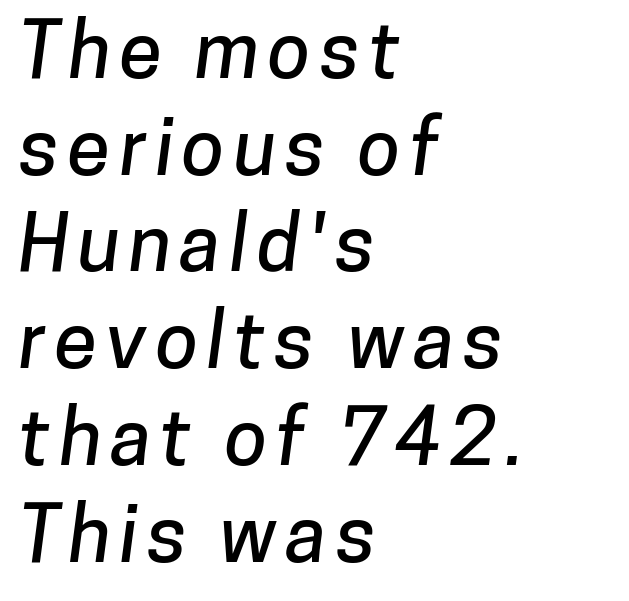
Serifs: no, the terminals of the letterforms are clean. Descenders are the only things crossing below the line. The face used here is proportionally spaced, like ordinary book or web type. The lines in this sample share a left origin and differ only in where they stop.
